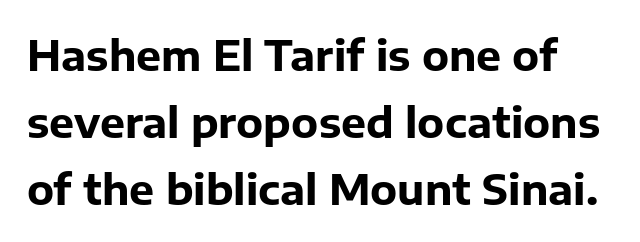
Bold? Absolutely — the strokes are thick and heavy. The letters stand upright; this is a roman face. The horizontal fit of the characters is conventional and even. A sans-serif font was chosen for this passage. In terms of leading, this rendering sits right in the middle. These lines are rendered in a variable-pitch font.
